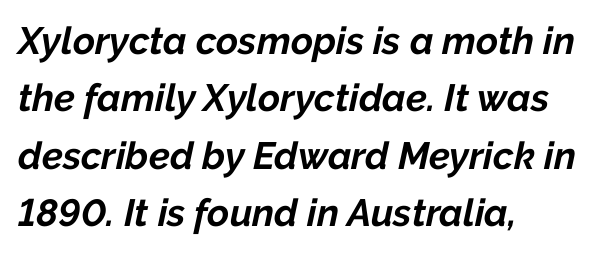
{"italic": "yes", "lean": "right", "slant_degrees": 12, "bold": "yes", "weight": "bold", "width": "normal", "stroke_contrast": "low", "x_height": "medium", "monospaced": "no", "underline": "no", "align": "left", "line_spacing": "normal", "line_spacing_ratio": 1.51, "letter_spacing": "normal", "letter_spacing_em": 0.0, "glyph_px": 38}
